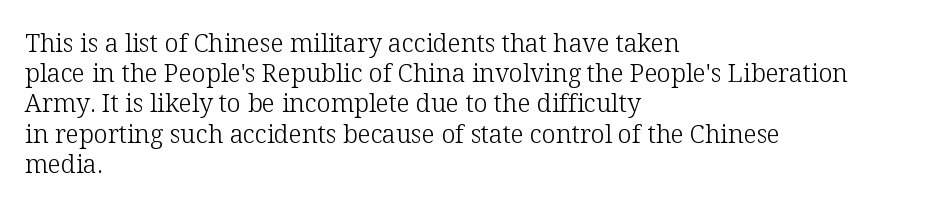
In terms of posture, this sample is upright. The rendering keeps characters at their native spacing. Caption: face not bold, strokes unweighted. The string is rendered with underlining switched off. Horizontal alignment here is leftward, the default for most running prose.
